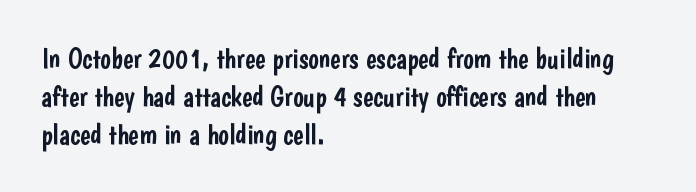
Q: Is the text italic (slanted)? A: No, it is upright.
Q: Is the typeface a serif or a sans-serif typeface? A: Sans-serif.
Q: Is the text underlined? A: No.
Q: How is the paragraph aligned? A: Left-aligned.
Q: Is the spacing between letters normal or unusually wide? A: Normal.
Q: Is the spacing between lines tight, normal or loose? A: Normal.
Q: Width (condensed, normal, or wide)? A: Condensed.
Q: Stroke contrast? A: Low.
Q: x-height? A: Medium.
Q: Monospaced? A: No.
